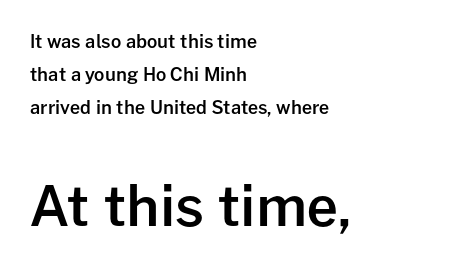
Proportional: the letters do not fall into vertical columns. Posture: upright roman. The characters display no serif detailing; their extremities are plain. Is the type bold? Partly — it's a semibold, heavier than regular but not fully bold. The paragraph shown leans on its left margin.
